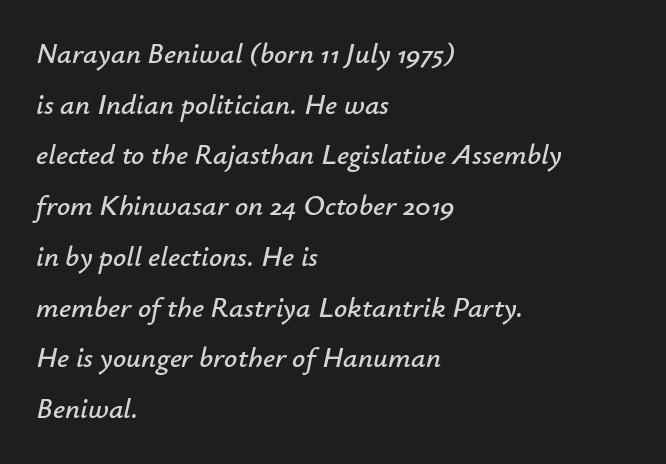
{"italic": "yes", "lean": "right", "slant_degrees": 12, "width": "normal", "stroke_contrast": "low", "x_height": "small", "monospaced": "no", "underline": "no", "align": "left", "line_spacing_ratio": 1.75, "letter_spacing": "normal", "letter_spacing_em": 0.0, "glyph_px": 29}
